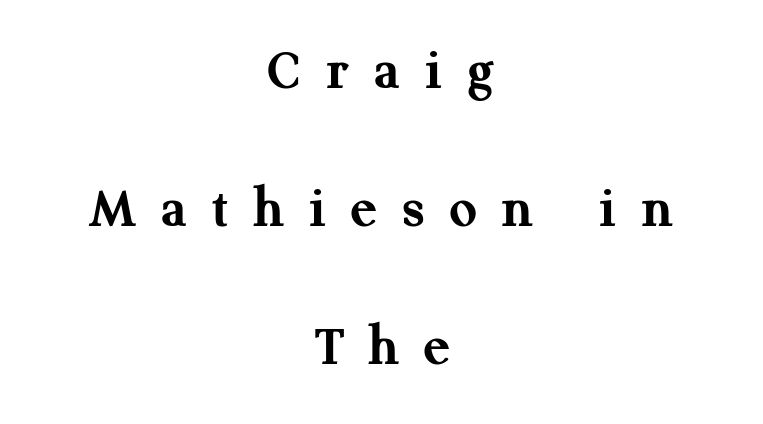
{"serif": "yes", "italic": "no", "bold": "yes", "weight": "semibold", "width": "normal", "stroke_contrast": "medium", "x_height": "medium", "monospaced": "no", "underline": "no", "align": "center", "line_spacing": "loose", "line_spacing_ratio": 2.3, "letter_spacing": "wide", "letter_spacing_em": 0.42, "glyph_px": 60}
